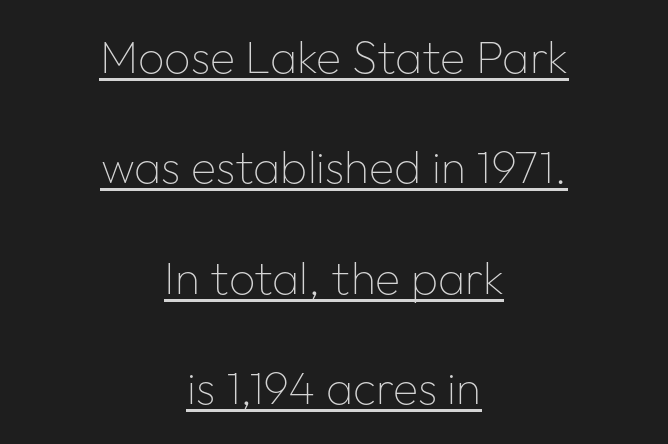
{"serif": "no", "italic": "no", "bold": "no", "weight": "thin", "width": "normal", "stroke_contrast": "low", "x_height": "medium", "monospaced": "no", "underline": "yes", "align": "center", "line_spacing": "loose", "line_spacing_ratio": 2.4, "letter_spacing": "normal", "letter_spacing_em": 0.0, "glyph_px": 46}
